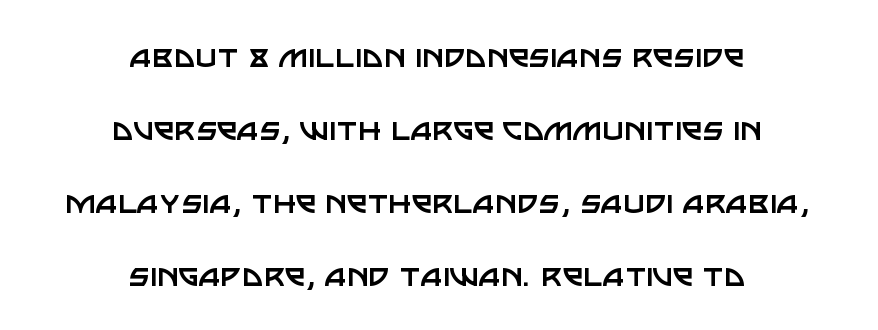
The image shows 37 px regular-weight sans-serif type, upright; set centered, loose line spacing (1.97x), normal letter spacing, not underlined; low stroke contrast and a large x-height.
